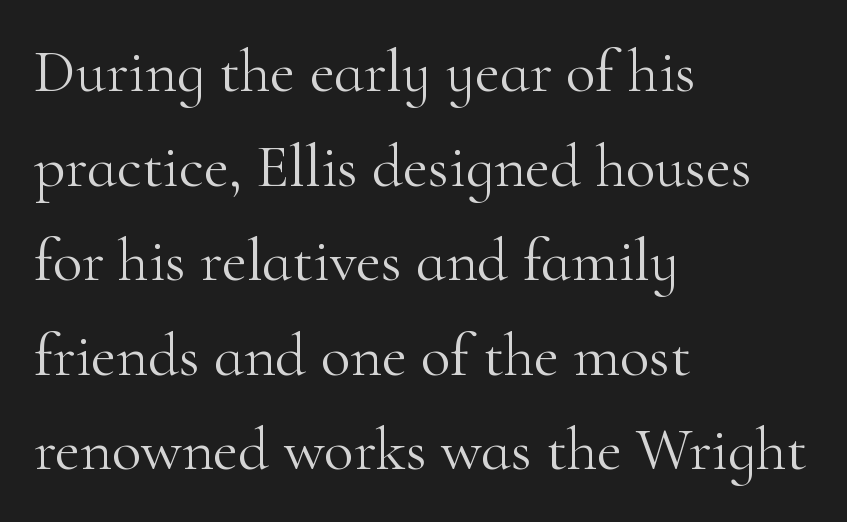
The image shows 61 px light serif type, upright; set left-aligned, normal line spacing (1.55x), normal letter spacing, not underlined; high stroke contrast and a small x-height.
